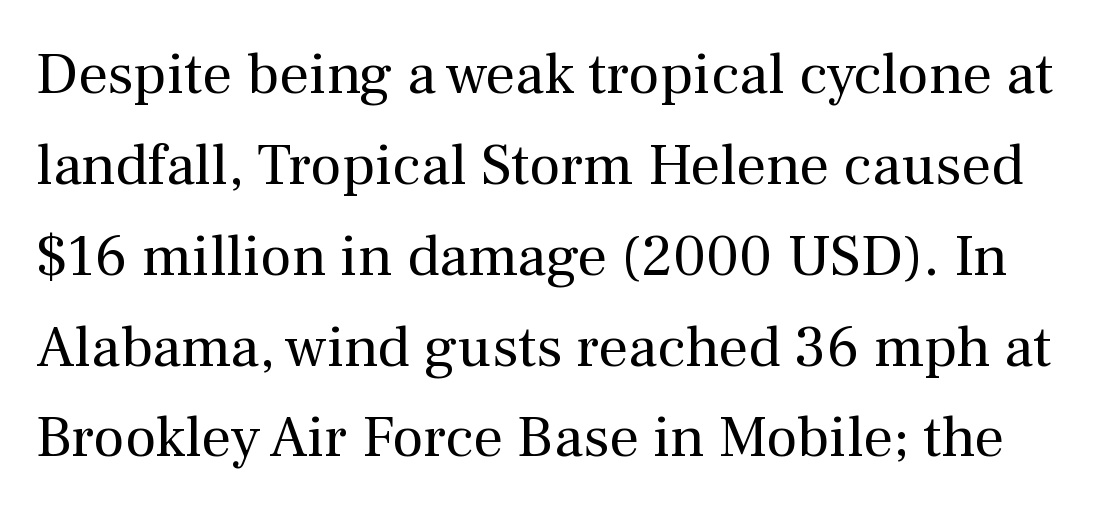
Q: Is the text bold? A: No.
Q: Is the text italic (slanted)? A: No, it is upright.
Q: Is the typeface a serif or a sans-serif typeface? A: Serif.
Q: Is the text underlined? A: No.
Q: Is the spacing between letters normal or unusually wide? A: Normal.
Q: Is the spacing between lines tight, normal or loose? A: Normal.
Q: Width (condensed, normal, or wide)? A: Normal.
Q: Stroke contrast? A: Medium.
Q: x-height? A: Medium.
Q: Monospaced? A: No.
